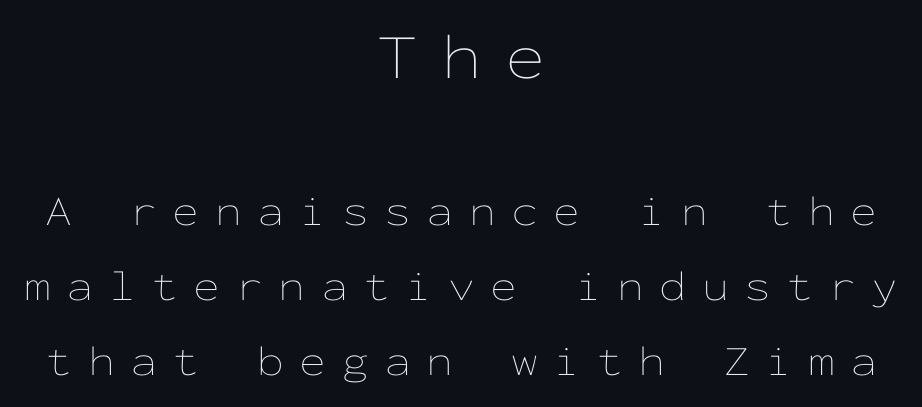
Every character here occupies the same horizontal width, giving the sample a typewriter-like rhythm. These lines stack symmetrically, like a column narrowing and widening about its center. Weight: not bold — regular or lighter. Every stem runs plumb, perpendicular to the baseline.
